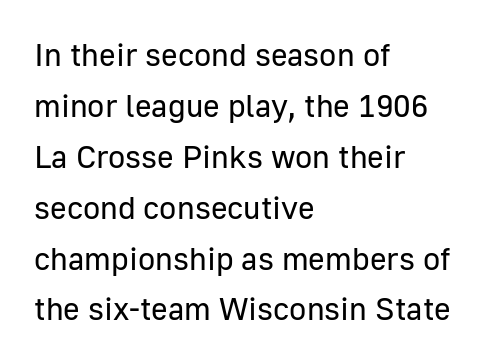
The image shows 32 px regular-weight sans-serif type, upright; set left-aligned, normal line spacing (1.59x), normal letter spacing, not underlined; low stroke contrast and a medium x-height.
